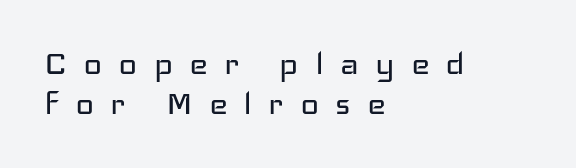
The zone under the glyphs is completely vacant. A quiet, ordinary-to-light weight characterises the typeface. Spacing verdict: proportional, widths tailored to each character. Posture: straight, roman, zero tilt.
